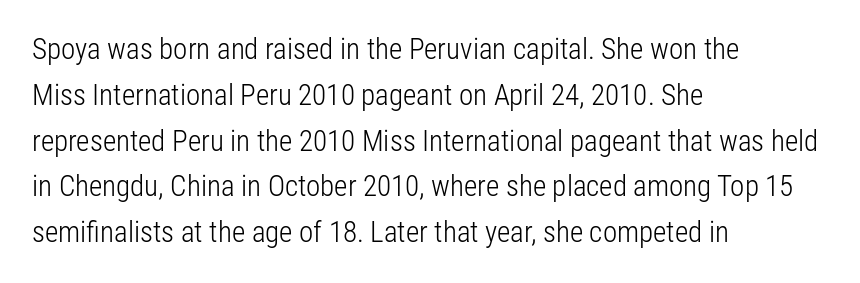
Q: Is the text bold? A: No.
Q: Is the text italic (slanted)? A: No, it is upright.
Q: Is the typeface a serif or a sans-serif typeface? A: Sans-serif.
Q: Is the text underlined? A: No.
Q: How is the paragraph aligned? A: Left-aligned.
Q: Is the spacing between letters normal or unusually wide? A: Normal.
Q: Is the spacing between lines tight, normal or loose? A: Normal.
Q: Width (condensed, normal, or wide)? A: Condensed.
Q: Stroke contrast? A: Low.
Q: x-height? A: Medium.
Q: Monospaced? A: No.
